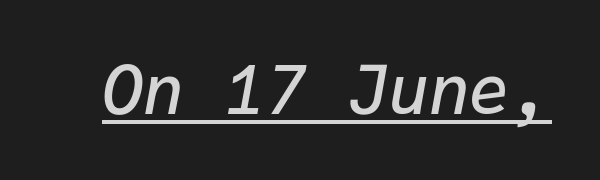
The image shows 68 px semibold type, italic (leaning right), monospaced; set normal letter spacing, underlined; low stroke contrast and a medium x-height.
